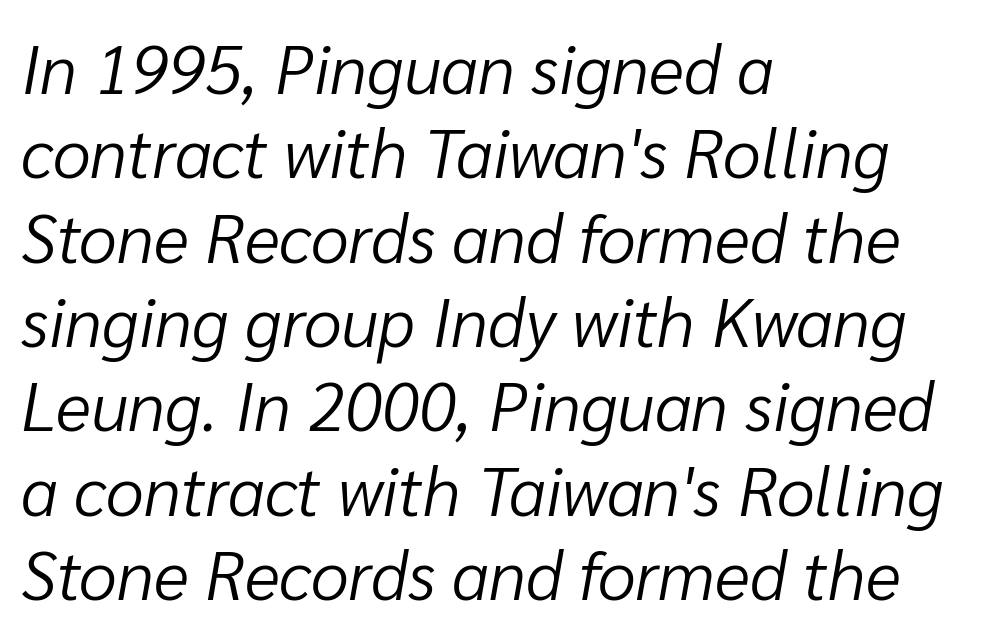
Q: Is the text bold? A: No.
Q: Is the text italic (slanted)? A: Yes, it leans right by about 10 degrees.
Q: Is the text underlined? A: No.
Q: How is the paragraph aligned? A: Left-aligned.
Q: Is the spacing between letters normal or unusually wide? A: Normal.
Q: Width (condensed, normal, or wide)? A: Normal.
Q: Stroke contrast? A: Low.
Q: x-height? A: Medium.
Q: Monospaced? A: No.
